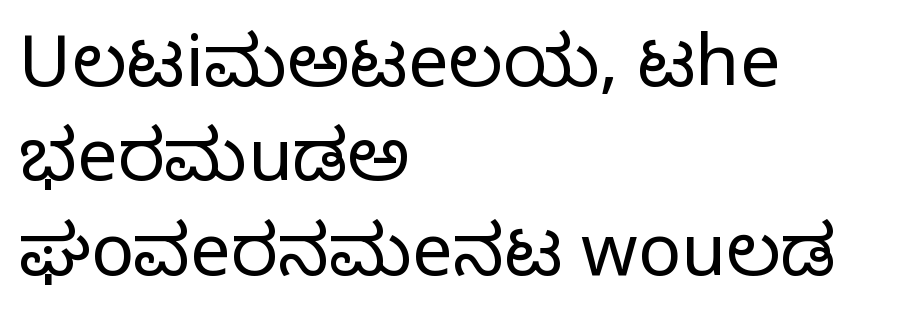
{"serif": "no", "italic": "no", "bold": "no", "weight": "light", "width": "normal", "stroke_contrast": "low", "x_height": "medium", "monospaced": "no", "underline": "no", "align": "left", "line_spacing": "normal", "line_spacing_ratio": 1.31, "letter_spacing": "normal", "letter_spacing_em": 0.0, "glyph_px": 72}
